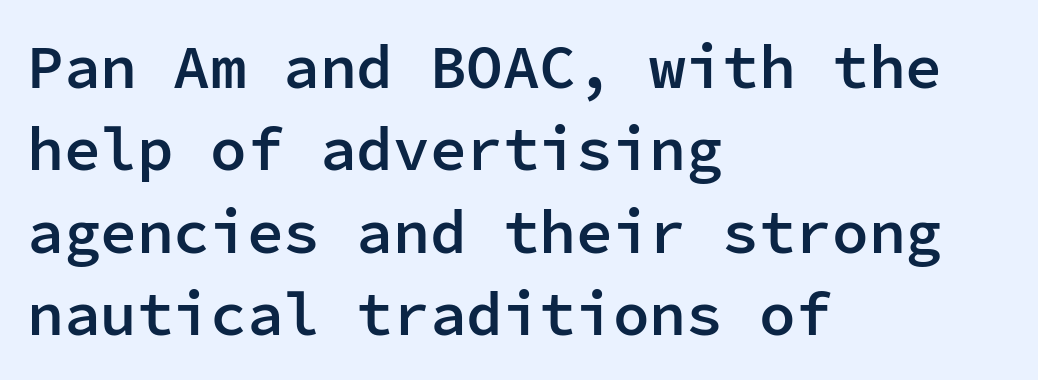
This block has exactly the height ordinary leading produces. Letter spacing: default. Emphasis by weight is partial: semibold. Teacher's note: observe the even left margin — that is flush-left alignment.
